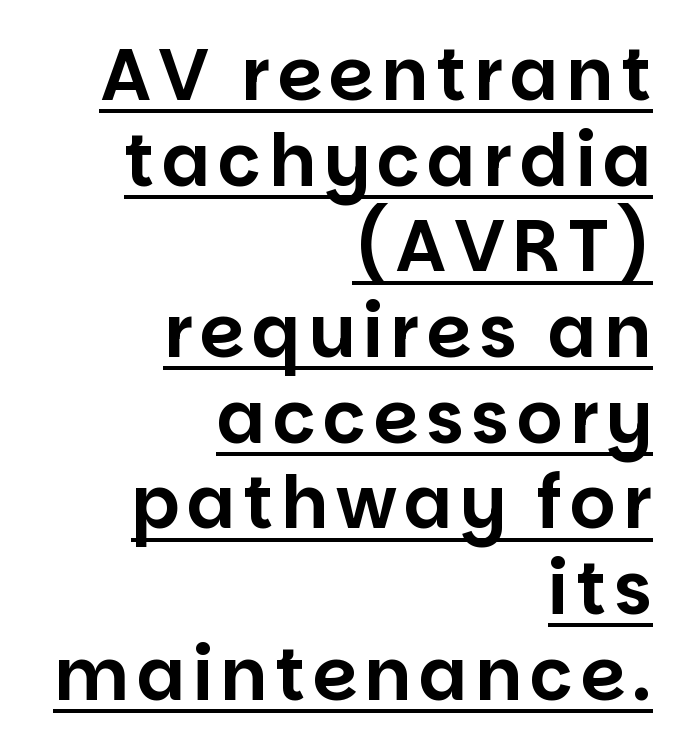
{"serif": "no", "italic": "no", "width": "normal", "stroke_contrast": "low", "x_height": "large", "monospaced": "no", "underline": "yes", "align": "right", "line_spacing_ratio": 1.19, "glyph_px": 72}
